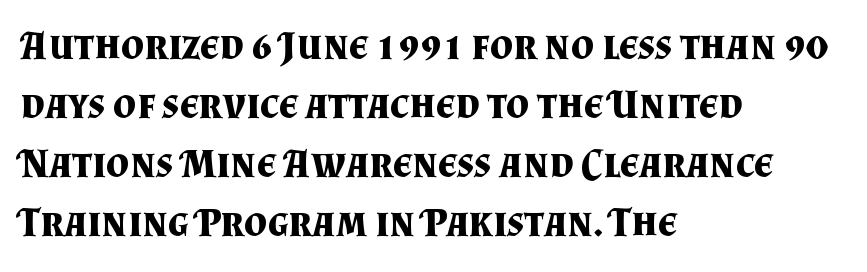
{"serif": "yes", "italic": "no", "bold": "yes", "weight": "bold", "width": "normal", "stroke_contrast": "medium", "x_height": "small", "monospaced": "no", "underline": "no", "align": "left", "line_spacing": "normal", "line_spacing_ratio": 1.44, "letter_spacing": "normal", "letter_spacing_em": 0.0, "glyph_px": 41}
